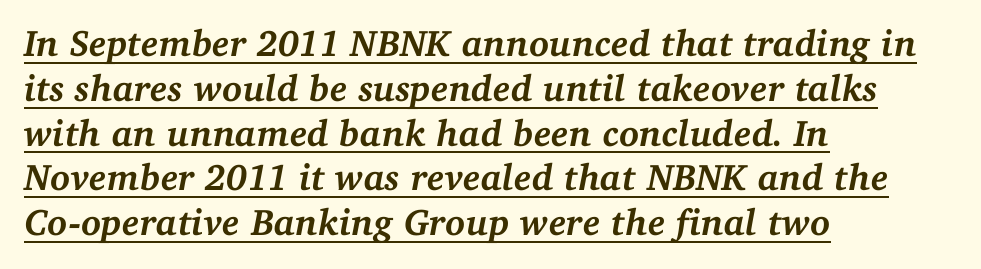
The image shows 37 px semibold serif type, italic (leaning right); set left-aligned, line spacing 1.21x, normal letter spacing, underlined; medium stroke contrast and a medium x-height.
